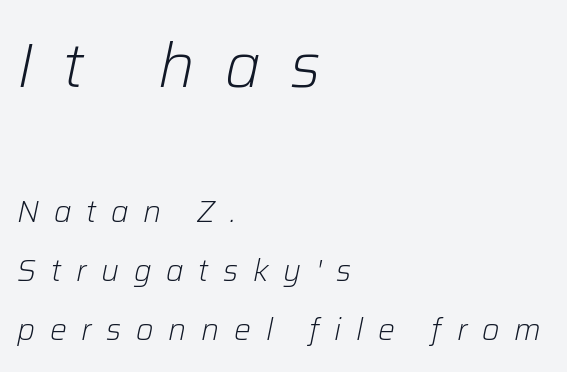
Q: Is the text bold? A: No.
Q: Is the text italic (slanted)? A: Yes, it leans right by about 12 degrees.
Q: Is the text underlined? A: No.
Q: How is the paragraph aligned? A: Left-aligned.
Q: Is the spacing between letters normal or unusually wide? A: Unusually wide.
Q: Is the spacing between lines tight, normal or loose? A: Loose.
Q: Which block of text is set in a larger size, the first (top) or the second (bottom)? A: The first (top) one.
Q: Width (condensed, normal, or wide)? A: Normal.
Q: Stroke contrast? A: Low.
Q: x-height? A: Medium.
Q: Monospaced? A: No.
